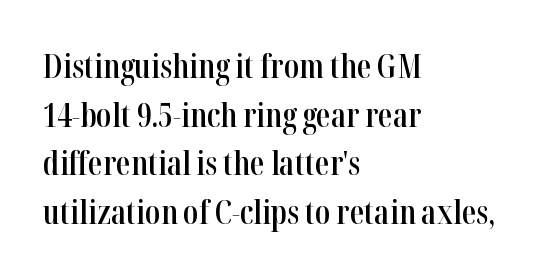
The lines sit at an ordinary, default distance from one another. The lines are quadded left. Vertical strokes here are truly vertical. Looks like regular typesetting: each glyph gets only the width it needs.
